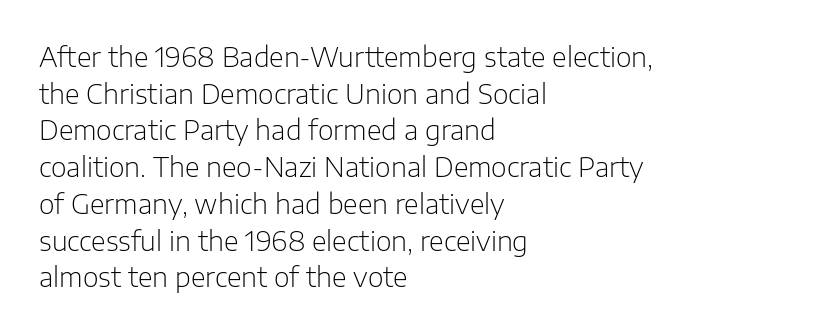
Reading down the block, your eye returns to a fixed left position each line. Do the letters lean? They stand straight. The strip under each line holds only bare page. Bold? No — there's no thickening of the strokes. Line spacing here is normal. Glyph-to-glyph distance matches everyday printed text.
